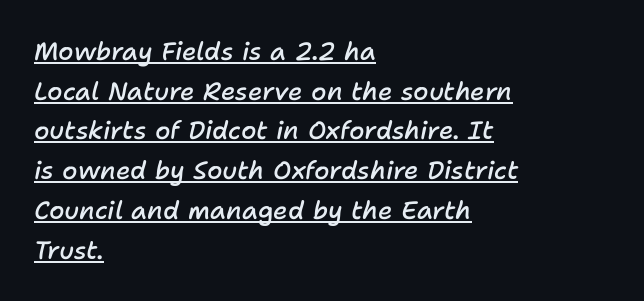
Q: Is the text bold? A: Semi-bold.
Q: Is the text italic (slanted)? A: Yes, it leans right by about 11 degrees.
Q: Is the text underlined? A: Yes.
Q: How is the paragraph aligned? A: Left-aligned.
Q: Is the spacing between letters normal or unusually wide? A: Normal.
Q: Is the spacing between lines tight, normal or loose? A: Normal.
